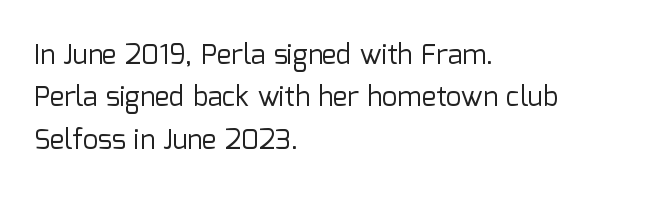
The image shows 27 px text type, upright; set left-aligned, normal line spacing (1.57x), normal letter spacing, not underlined.
